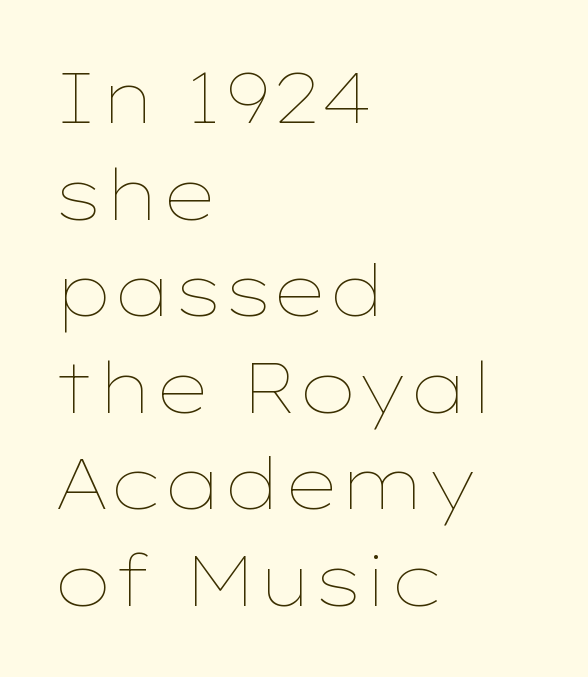
The zone under the glyphs is completely vacant. Each new line begins a customary step beneath the previous one. The letters stand upright; this is a roman face. You could not count columns in this text — the font is proportionally spaced. Nobody touched the tracking dial on this one. The typesetting does not lean heavy: it is not bold.
